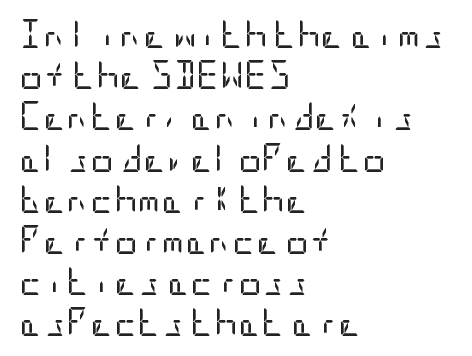
Q: Is the text bold? A: No.
Q: Is the text italic (slanted)? A: No, it is upright.
Q: Is the typeface a serif or a sans-serif typeface? A: Sans-serif.
Q: Is the text underlined? A: No.
Q: How is the paragraph aligned? A: Left-aligned.
Q: Is the spacing between letters normal or unusually wide? A: Normal.
Q: Is the spacing between lines tight, normal or loose? A: Normal.
Q: Width (condensed, normal, or wide)? A: Condensed.
Q: Stroke contrast? A: Low.
Q: x-height? A: Large.
